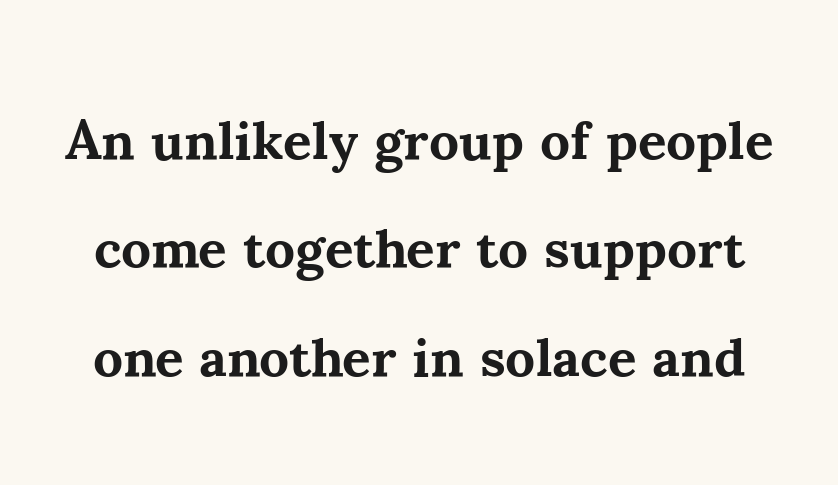
The image shows 55 px bold serif type, upright; set loose line spacing (1.97x), normal letter spacing, not underlined; medium stroke contrast and a small x-height.
